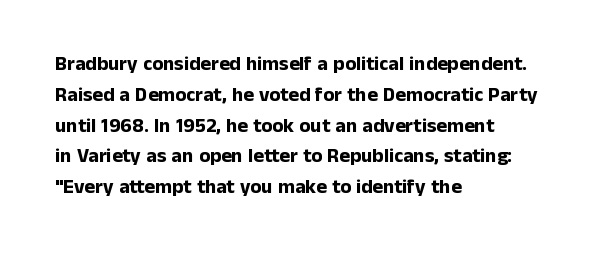
Q: Is the text bold? A: Yes.
Q: Is the text italic (slanted)? A: No, it is upright.
Q: Is the text underlined? A: No.
Q: How is the paragraph aligned? A: Left-aligned.
Q: Is the spacing between letters normal or unusually wide? A: Normal.
Q: Is the spacing between lines tight, normal or loose? A: Normal.
